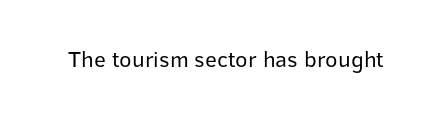
{"italic": "no", "bold": "no", "underline": "no", "letter_spacing": "normal", "letter_spacing_em": 0.0, "glyph_px": 23}
